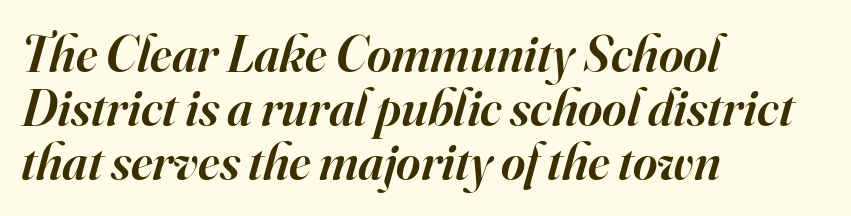
Think of a printed novel: that variable character pitch is what you see here. The baseline area is clear. Does the weight exceed regular? Yes, but only to semibold. The letters are slanted; this is an italic face. What kind of face is this? One with serifs. Notice how the passage keeps a crisp vertical edge on the left only.
